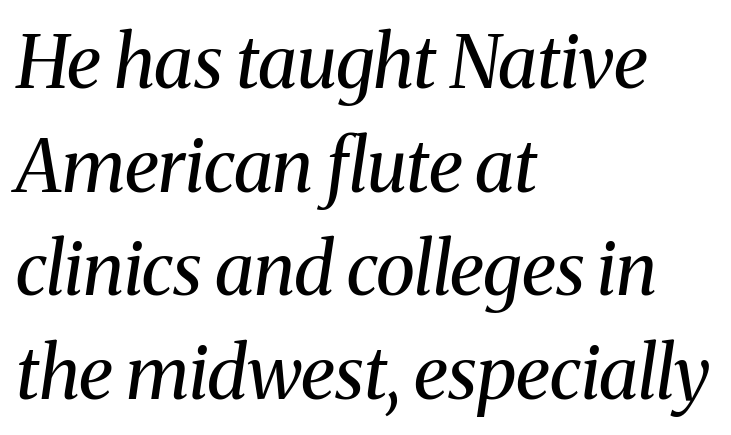
The designer went with a serif here, giving each stem small feet. Normally led — the rows are evenly, conventionally spaced. The gap between lines stays unmarked. A typesetter would call this zero additional tracking.
